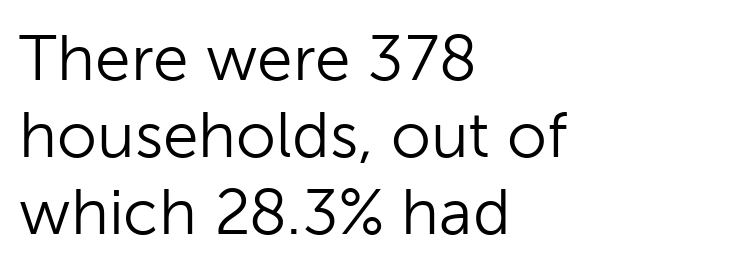
The image shows 64 px light sans-serif type, upright; set left-aligned, line spacing 1.2x, normal letter spacing, not underlined; low stroke contrast and a medium x-height.
